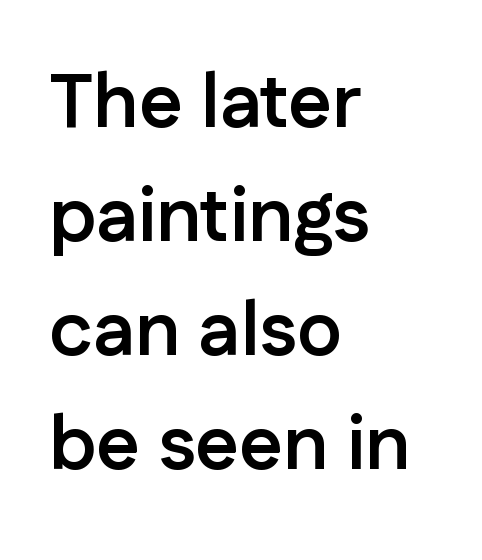
When letters stand straight like this, we call the style roman or upright. Letterform terminals end flat and unadorned throughout the passage. The vertical gap from one line to the next is medium. Summary of weight: heavy, a full bold.
